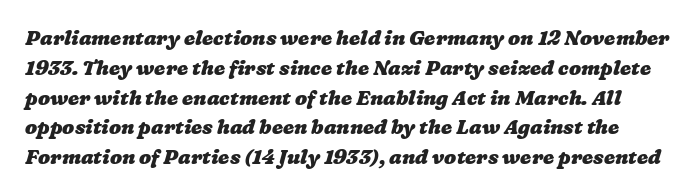
{"bold": "yes", "underline": "no", "line_spacing": "normal", "line_spacing_ratio": 1.49, "letter_spacing": "normal", "letter_spacing_em": 0.0, "glyph_px": 20}
